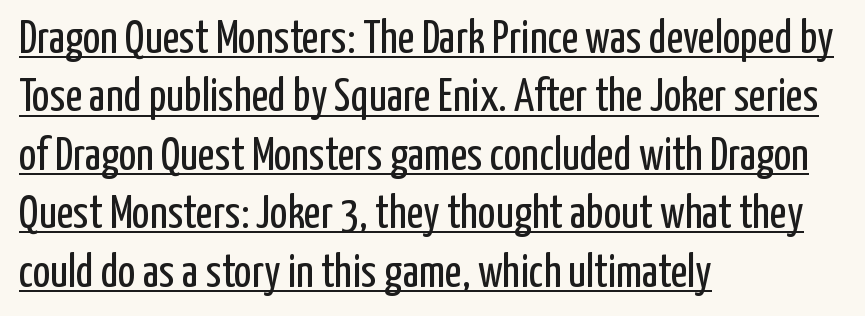
The image shows 46 px regular-weight, condensed sans-serif type, upright; set left-aligned, normal line spacing (1.27x), normal letter spacing, underlined; low stroke contrast and a medium x-height.
